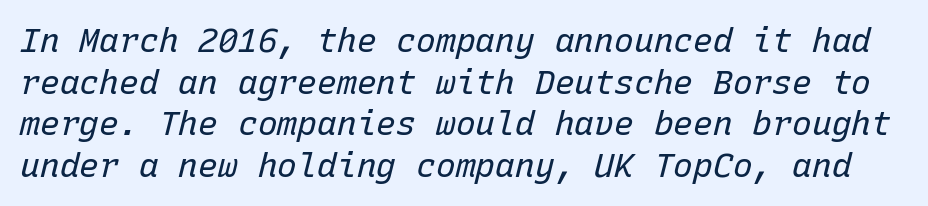
The image shows 33 px regular-weight type, italic (leaning right), monospaced; set normal line spacing (1.26x), normal letter spacing, not underlined; low stroke contrast and a medium x-height.
